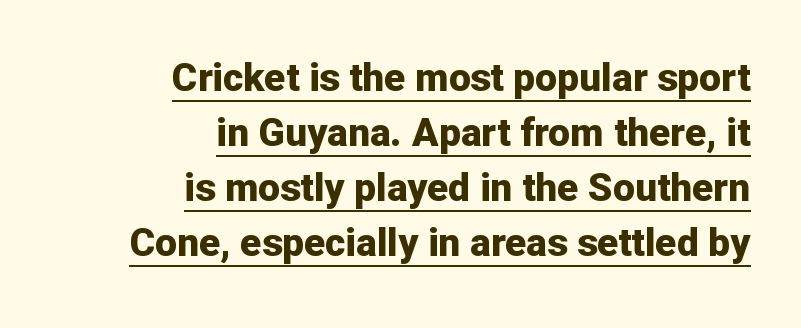
Q: Is the text bold? A: Yes.
Q: Is the text italic (slanted)? A: No, it is upright.
Q: Is the typeface a serif or a sans-serif typeface? A: Sans-serif.
Q: Is the text underlined? A: Yes.
Q: How is the paragraph aligned? A: Right-aligned.
Q: Is the spacing between letters normal or unusually wide? A: Normal.
Q: Is the spacing between lines tight, normal or loose? A: Normal.
Q: Width (condensed, normal, or wide)? A: Normal.
Q: Stroke contrast? A: Low.
Q: x-height? A: Medium.
Q: Monospaced? A: No.
